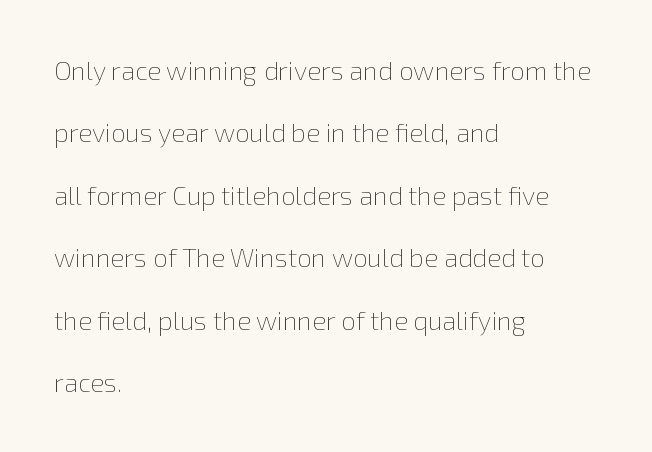
Leading: increased. Look at the tracking — it's just the regular setting, nothing added. Glance below the letters and you will spot only blank space. The typeface has the unassuming heft of standard copy or less. If you drew a line through each stem, it would be perfectly vertical.
